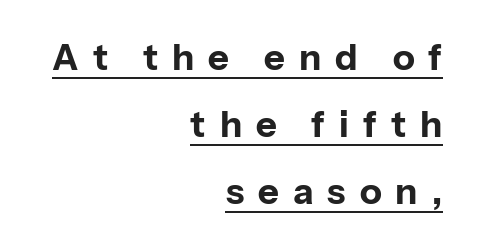
The image shows 36 px bold sans-serif type, upright; set right-aligned, line spacing 1.86x, unusually wide letter spacing (+0.39 em), underlined; low stroke contrast and a medium x-height.
